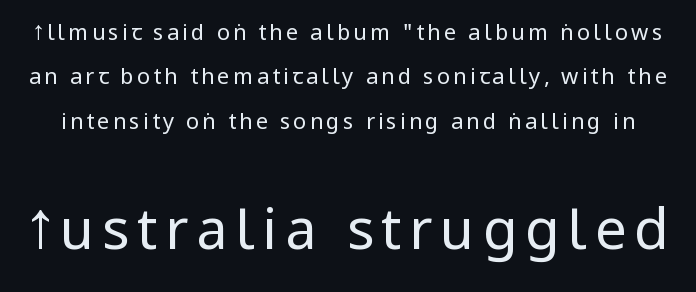
Q: Is the text bold? A: No.
Q: Is the text italic (slanted)? A: No, it is upright.
Q: Is the typeface a serif or a sans-serif typeface? A: Sans-serif.
Q: Is the text underlined? A: No.
Q: Is the spacing between lines tight, normal or loose? A: Loose.
Q: Which block of text is set in a larger size, the first (top) or the second (bottom)? A: The second (bottom) one.
Q: Width (condensed, normal, or wide)? A: Condensed.
Q: Stroke contrast? A: Low.
